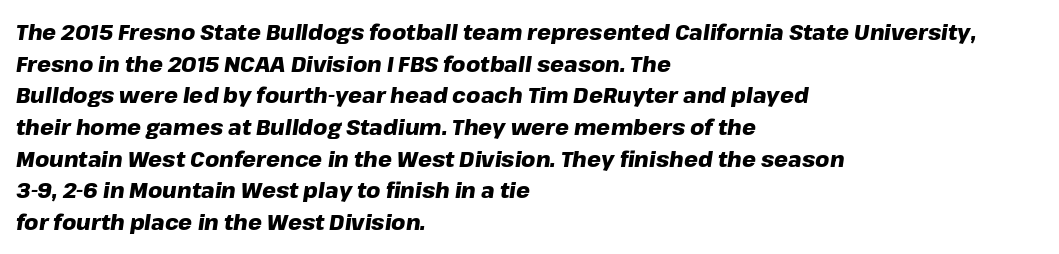
Q: Is the text bold? A: Yes.
Q: Is the text italic (slanted)? A: Yes, it leans right by about 8 degrees.
Q: Is the text underlined? A: No.
Q: How is the paragraph aligned? A: Left-aligned.
Q: Is the spacing between letters normal or unusually wide? A: Normal.
Q: Is the spacing between lines tight, normal or loose? A: Normal.
